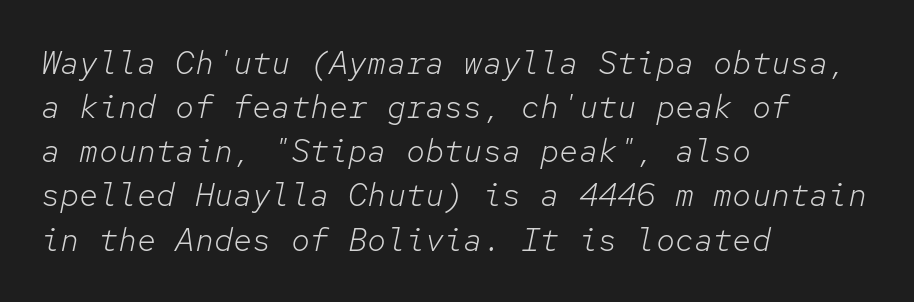
Monospaced: the letters line up in strict vertical columns. The strokes are not fattened; the text isn't bold. Nobody drew a line under any word here. Which margin do the lines hug? The left one — the right edge is uneven. Observe the lean: these are italic letterforms.
